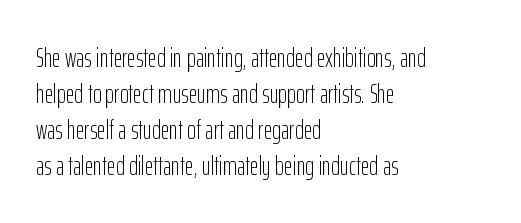
The image shows 27 px text type, upright; set left-aligned, normal line spacing (1.33x), normal letter spacing, not underlined.
